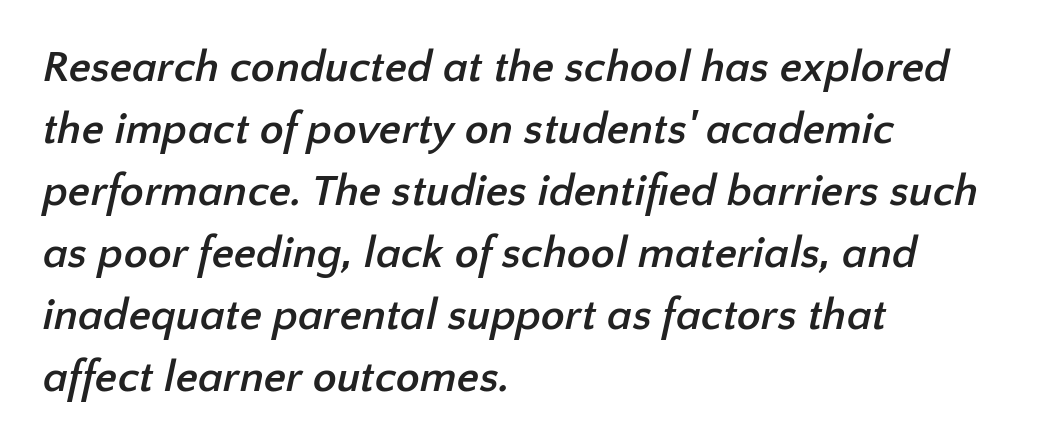
{"serif": "no", "bold": "yes", "weight": "semibold", "width": "normal", "stroke_contrast": "low", "x_height": "medium", "monospaced": "no", "underline": "no", "align": "left", "line_spacing": "normal", "line_spacing_ratio": 1.41, "letter_spacing": "normal", "letter_spacing_em": 0.0, "glyph_px": 44}
